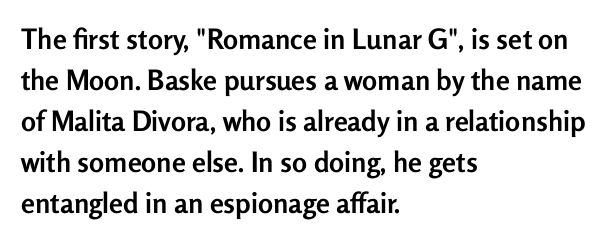
The image shows 28 px semibold sans-serif type, upright; set left-aligned, normal line spacing (1.46x), normal letter spacing, not underlined; low stroke contrast and a medium x-height.
